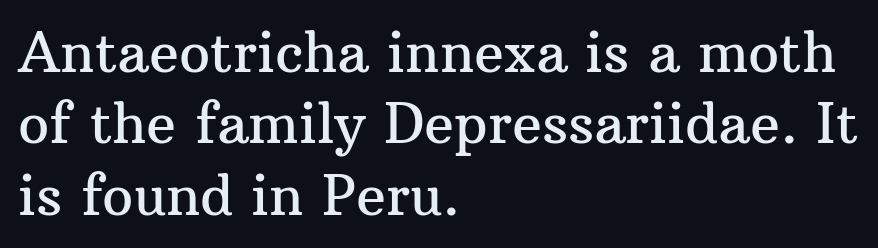
Spacing verdict: proportional, widths tailored to each character. This sample uses an upright cut, with every glyph sitting square on the baseline. Serif or sans? Serif — the stroke terminals have little feet. Regular leading. Is the letter spacing exaggerated? No — it looks like the ordinary default. Horizontal alignment here is leftward, the default for most running prose.
